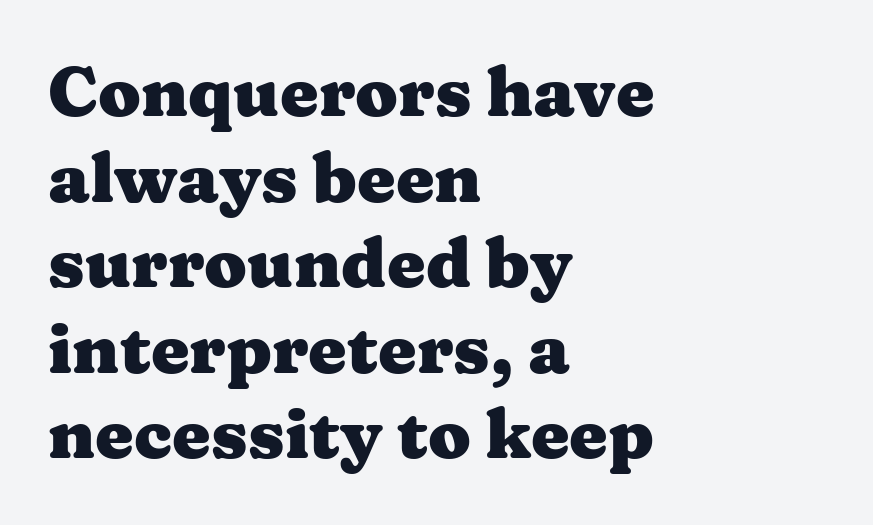
The image shows 69 px heavy, wide serif type, upright; set left-aligned, line spacing 1.24x, normal letter spacing, not underlined; medium stroke contrast and a medium x-height.
